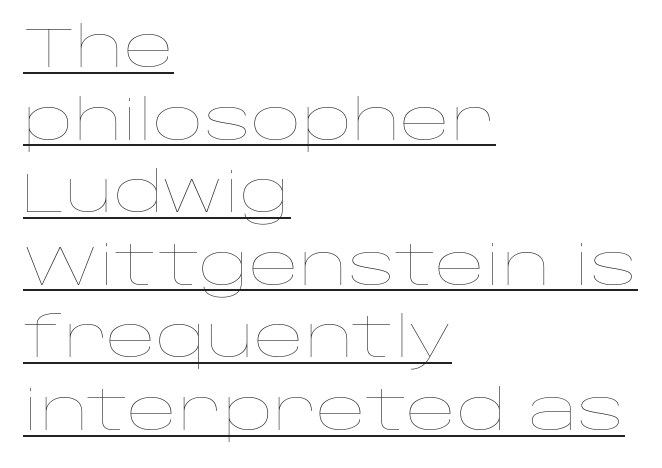
Q: Is the text bold? A: No.
Q: Is the text italic (slanted)? A: No, it is upright.
Q: Is the text underlined? A: Yes.
Q: How is the paragraph aligned? A: Left-aligned.
Q: Is the spacing between letters normal or unusually wide? A: Normal.
Q: Is the spacing between lines tight, normal or loose? A: Normal.
Q: Width (condensed, normal, or wide)? A: Wide.
Q: Stroke contrast? A: Low.
Q: x-height? A: Large.
Q: Monospaced? A: No.
